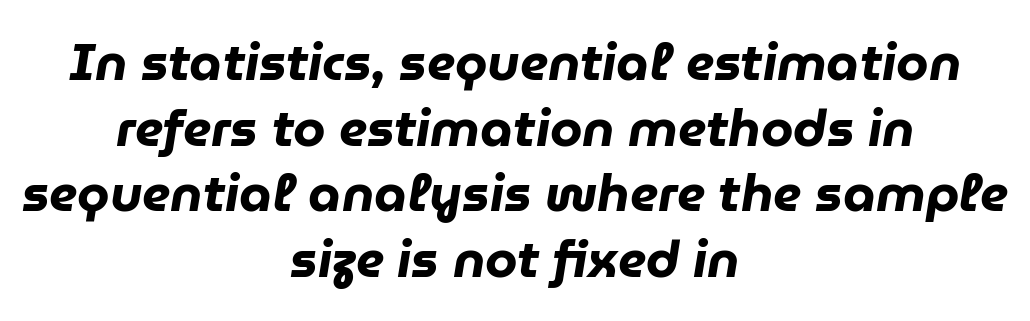
Q: Is the text bold? A: Yes.
Q: Is the text italic (slanted)? A: Yes, it leans right by about 9 degrees.
Q: Is the text underlined? A: No.
Q: How is the paragraph aligned? A: Centered.
Q: Is the spacing between letters normal or unusually wide? A: Normal.
Q: Is the spacing between lines tight, normal or loose? A: Normal.
Q: Width (condensed, normal, or wide)? A: Normal.
Q: Stroke contrast? A: Low.
Q: x-height? A: Medium.
Q: Monospaced? A: No.
